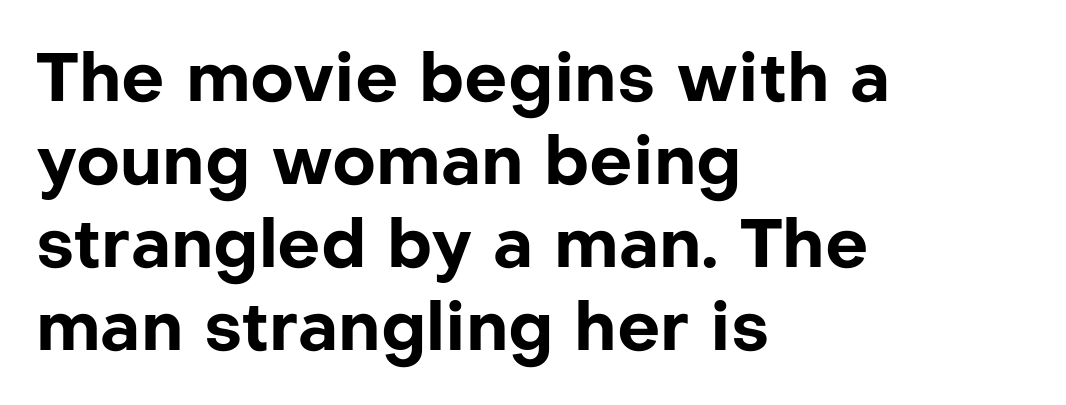
{"serif": "no", "italic": "no", "bold": "yes", "weight": "bold", "width": "normal", "stroke_contrast": "low", "x_height": "medium", "monospaced": "no", "underline": "no", "align": "left", "line_spacing_ratio": 1.22, "letter_spacing": "normal", "letter_spacing_em": 0.0, "glyph_px": 68}
